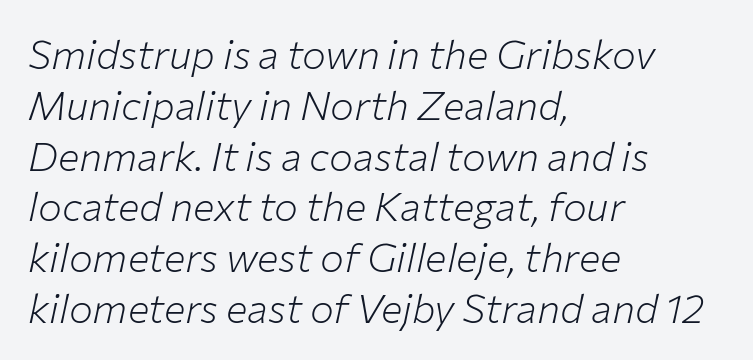
Do the characters align in a grid? No, the font is proportional. Descender tails drop into unmarked territory. Is the letter spacing exaggerated? No — it looks like the ordinary default. The paragraph shown leans on its left margin.
